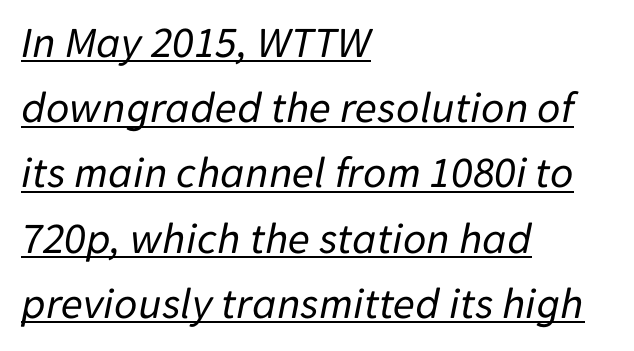
{"italic": "yes", "lean": "right", "slant_degrees": 11, "bold": "no", "weight": "regular", "width": "normal", "stroke_contrast": "low", "x_height": "medium", "monospaced": "no", "underline": "yes", "align": "left", "line_spacing": "normal", "line_spacing_ratio": 1.45, "letter_spacing": "normal", "letter_spacing_em": 0.0, "glyph_px": 45}
